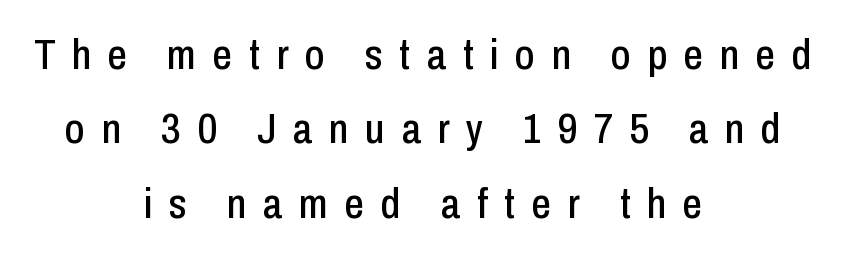
Q: Is the text italic (slanted)? A: No, it is upright.
Q: Is the typeface a serif or a sans-serif typeface? A: Sans-serif.
Q: Is the text underlined? A: No.
Q: How is the paragraph aligned? A: Centered.
Q: Is the spacing between letters normal or unusually wide? A: Unusually wide.
Q: Width (condensed, normal, or wide)? A: Condensed.
Q: Stroke contrast? A: Low.
Q: x-height? A: Medium.
Q: Monospaced? A: No.
